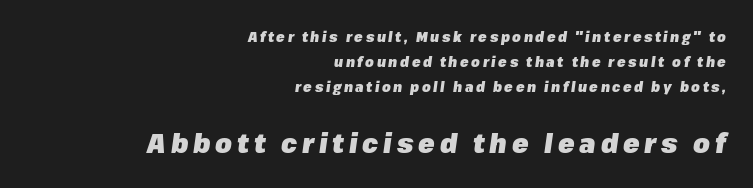
The image shows 27 px bold type, italic (leaning right); set right-aligned, line spacing 1.79x, not underlined; the second (bottom) block is 1.93x larger.
